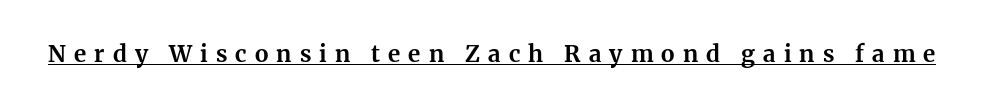
Q: Is the text bold? A: Yes.
Q: Is the text italic (slanted)? A: No, it is upright.
Q: Is the text underlined? A: Yes.
Q: Is the spacing between letters normal or unusually wide? A: Unusually wide.
